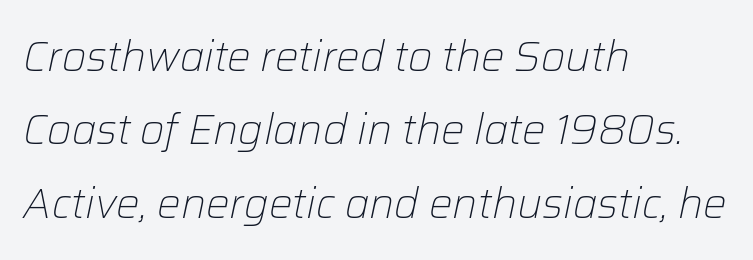
{"italic": "yes", "lean": "right", "slant_degrees": 12, "bold": "no", "weight": "light", "width": "normal", "stroke_contrast": "low", "x_height": "medium", "monospaced": "no", "underline": "no", "align": "left", "line_spacing_ratio": 1.75, "letter_spacing": "normal", "letter_spacing_em": 0.0, "glyph_px": 42}
